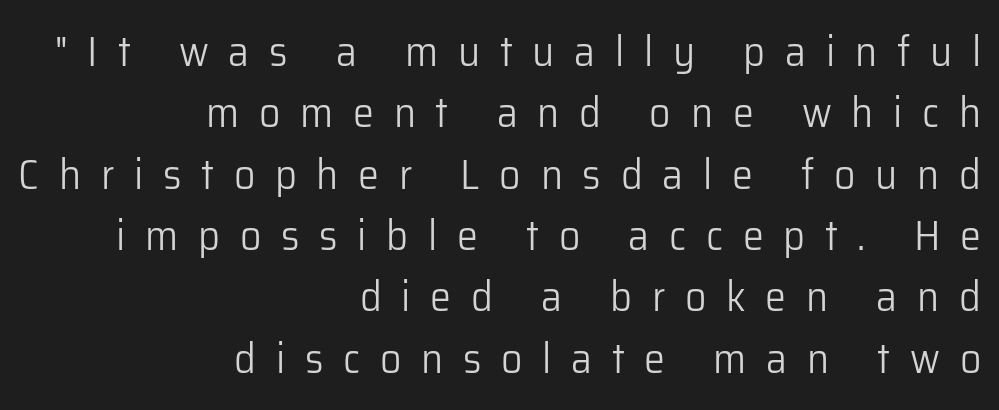
Nope, not italic — everything's standing straight. Counters stay open thanks to moderate or lighter strokes. These lines stack with their right ends in a neat column. The words here are not underlined. Serifs: no, the terminals of the letterforms are clean. Looks like regular typesetting: each glyph gets only the width it needs.
